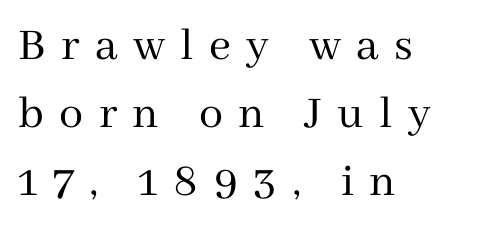
Small tapered or slab feet sit at the stroke ends, so this counts as serif. Rows of type keep a routine distance in the vertical direction. In CSS terms this would be text-align: left. Plain, unruled lines of type. You could only call the tracking loose — the letters float apart.
